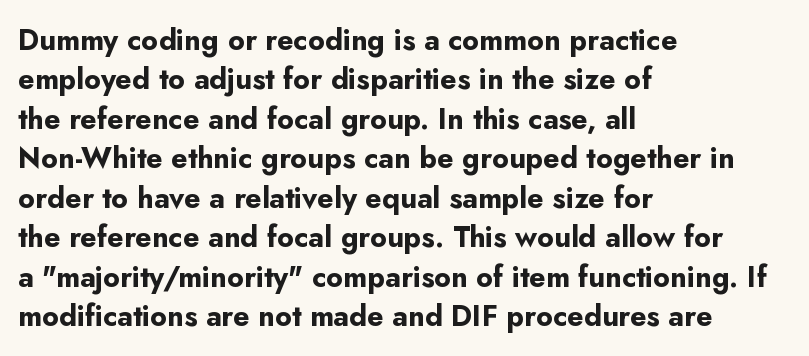
The passage shown stacks its lines at a standard gap. The letters advance in unequal steps, a hallmark of proportional type. Its strokes are broad and dark, the hallmark of bold type. Are there feet on the stems? There aren't — it's a sans. The letters stand upright; this is a roman face. Compared with a centered layout, this one pins lines to the left instead.
